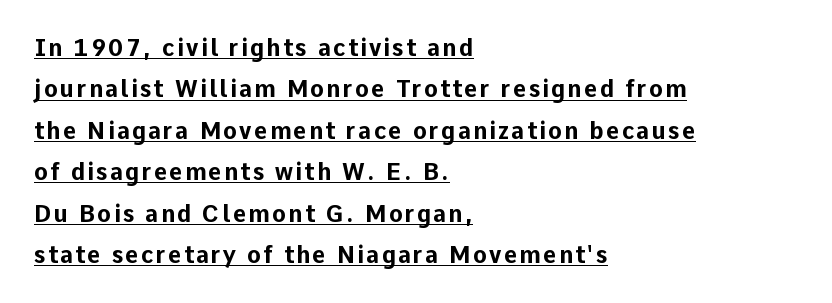
{"italic": "no", "bold": "yes", "underline": "yes", "align": "left", "line_spacing_ratio": 1.8, "glyph_px": 23}
